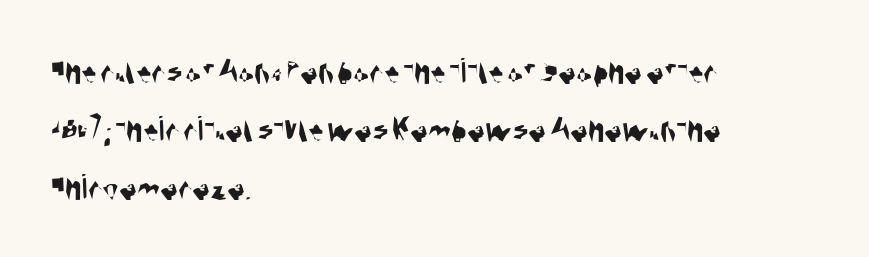
{"serif": "no", "width": "condensed", "stroke_contrast": "medium", "x_height": "large", "monospaced": "no", "underline": "no", "align": "left", "line_spacing": "normal", "line_spacing_ratio": 1.57, "letter_spacing": "normal", "letter_spacing_em": 0.0, "glyph_px": 37}
